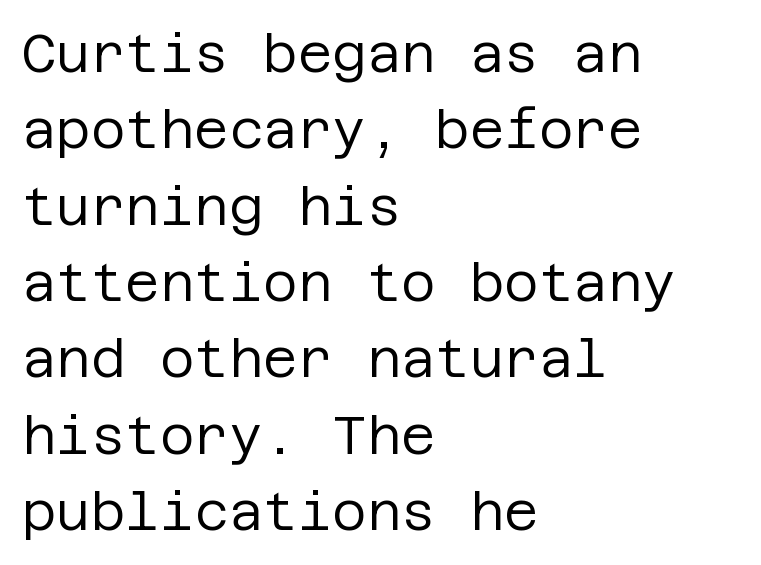
The image shows 53 px regular-weight sans-serif type, upright; set left-aligned, normal line spacing (1.44x), normal letter spacing, not underlined; low stroke contrast and a large x-height.
